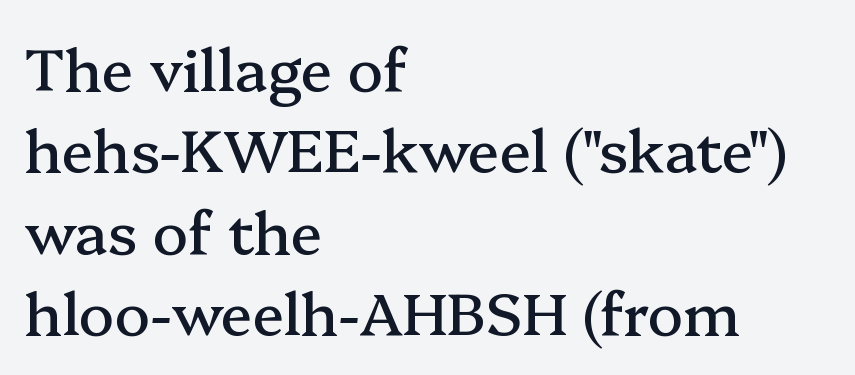
Here the glyphs are tracked normally, forming tight word shapes. The face used here is seriffed, in the tradition of book romans. The space directly below the letters is spotless. Unlike italic type, these characters show no tilt at all.
